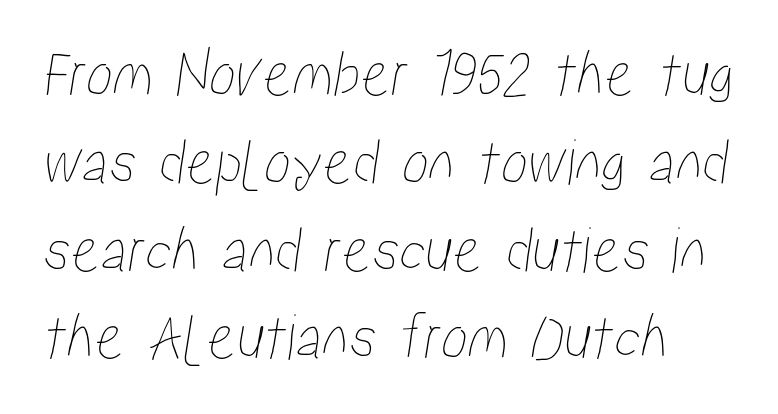
{"width": "condensed", "stroke_contrast": "low", "x_height": "medium", "monospaced": "no", "underline": "no", "align": "left", "line_spacing": "normal", "line_spacing_ratio": 1.31, "letter_spacing": "normal", "letter_spacing_em": 0.0, "glyph_px": 67}
